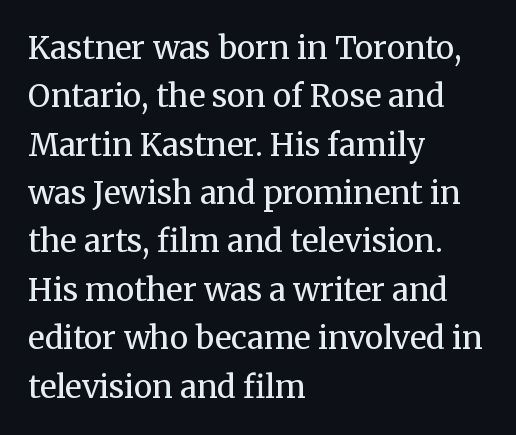
Note the varied advance widths — an 'i' is clearly narrower than an 'm'. The setting favours the left margin, as ordinary paragraphs usually do. The font sits on the lighter half of the weight spectrum, regular included. Ascenders rise straight up at ninety degrees. Examine the stroke ends and you'll spot serifs.
